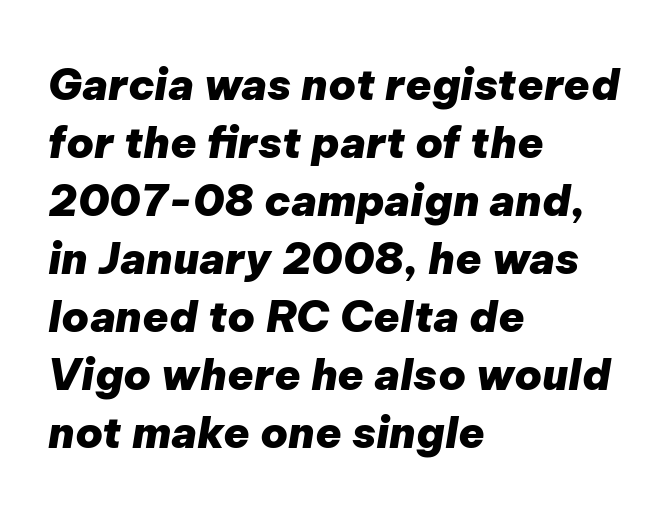
{"italic": "yes", "lean": "right", "slant_degrees": 9, "bold": "yes", "weight": "heavy", "width": "normal", "stroke_contrast": "low", "x_height": "medium", "monospaced": "no", "underline": "no", "align": "left", "line_spacing": "normal", "line_spacing_ratio": 1.35, "letter_spacing": "normal", "letter_spacing_em": 0.0, "glyph_px": 43}
